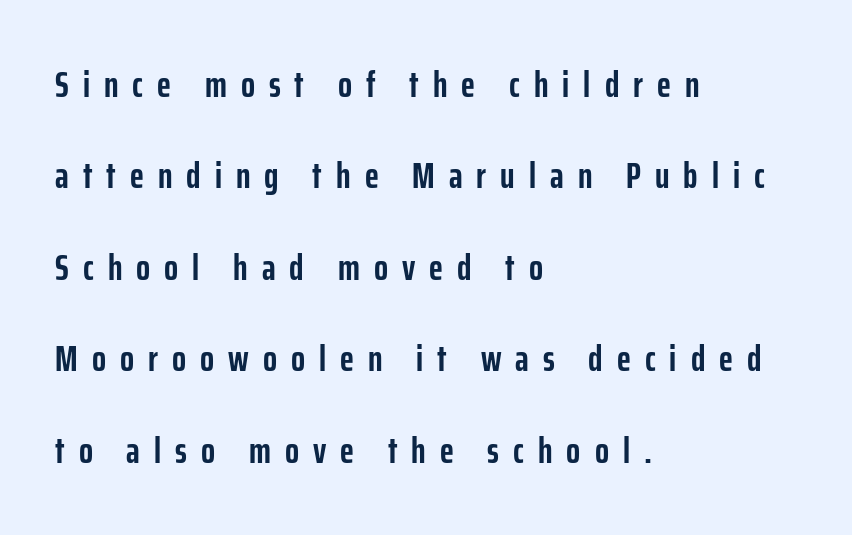
The image shows 37 px semibold, condensed sans-serif type, upright; set left-aligned, loose line spacing (2.47x), unusually wide letter spacing (+0.38 em), not underlined; low stroke contrast and a medium x-height.
